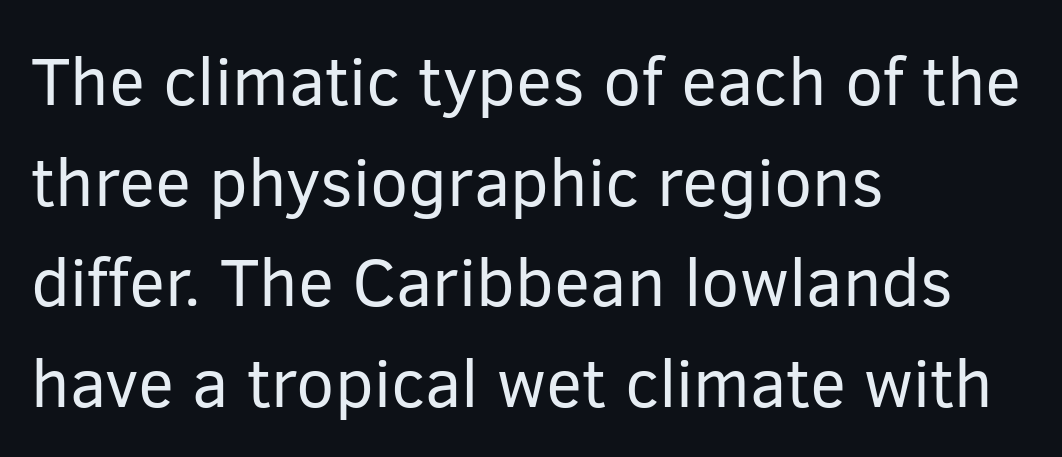
{"serif": "no", "italic": "no", "bold": "no", "weight": "regular", "width": "normal", "stroke_contrast": "low", "x_height": "medium", "monospaced": "no", "underline": "no", "align": "left", "line_spacing": "normal", "line_spacing_ratio": 1.48, "letter_spacing": "normal", "letter_spacing_em": 0.0, "glyph_px": 68}
